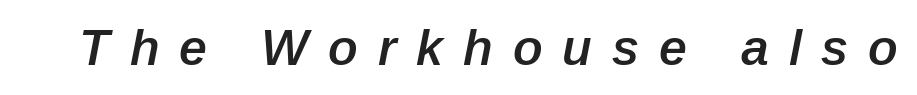
The image shows 50 px semibold type, italic (leaning right); set unusually wide letter spacing (+0.4 em), not underlined; low stroke contrast and a medium x-height.
